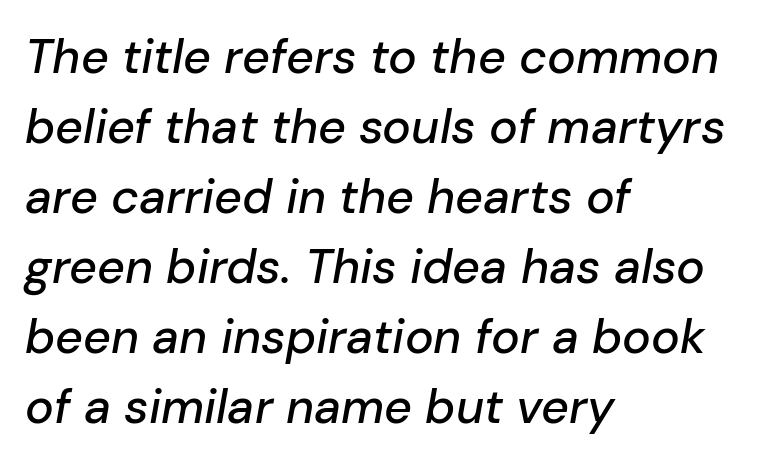
Q: Is the text italic (slanted)? A: Yes, it leans right by about 10 degrees.
Q: Is the text underlined? A: No.
Q: How is the paragraph aligned? A: Left-aligned.
Q: Is the spacing between letters normal or unusually wide? A: Normal.
Q: Is the spacing between lines tight, normal or loose? A: Normal.
Q: Width (condensed, normal, or wide)? A: Normal.
Q: Stroke contrast? A: Low.
Q: x-height? A: Medium.
Q: Monospaced? A: No.
